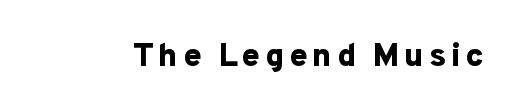
The image shows 33 px bold sans-serif type, upright; set not underlined; low stroke contrast and a medium x-height.
